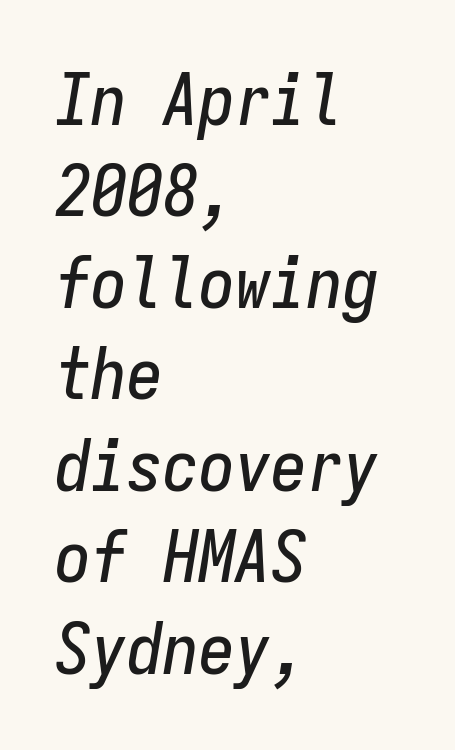
Summary of vertical rhythm: regular, with standard interline spacing. There's an unmistakable incline to the writing here. The passage shown is typed in a monospace face where columns stay perfectly aligned. Visually the block forms a straight wall on the left and a jagged coastline on the right. The line texture is even and compact thanks to regular tracking. The space beneath each line is pristine and unruled.
